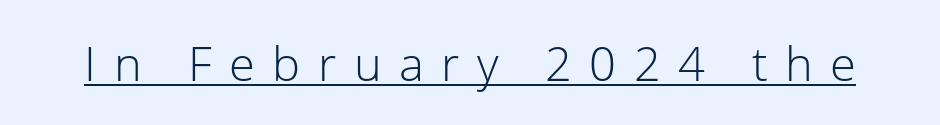
The rendered words wear a rule along their underside. Do the characters align in a grid? No, the font is proportional. In terms of posture, this sample is upright. Someone cranked the tracking dial way up on this one. A light-to-regular cut is what we see here.
